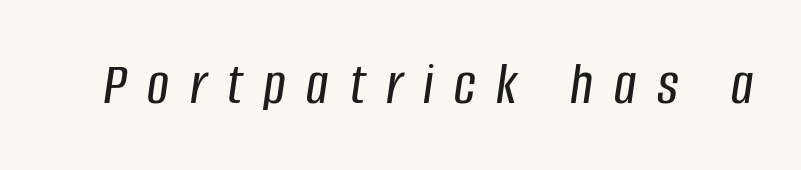
{"italic": "yes", "lean": "right", "slant_degrees": 8, "width": "condensed", "stroke_contrast": "low", "x_height": "large", "monospaced": "no", "underline": "no", "letter_spacing": "wide", "letter_spacing_em": 0.34, "glyph_px": 61}
